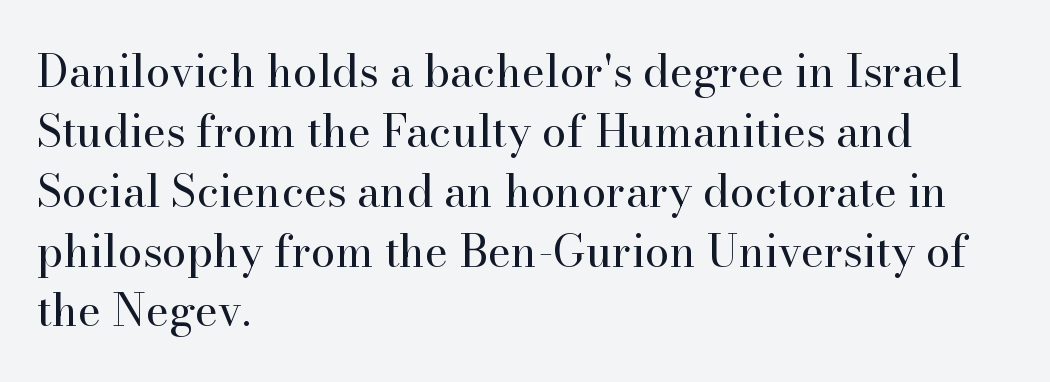
{"serif": "yes", "italic": "no", "bold": "no", "weight": "regular", "width": "normal", "stroke_contrast": "high", "x_height": "small", "monospaced": "no", "underline": "no", "align": "left", "line_spacing": "normal", "line_spacing_ratio": 1.36, "letter_spacing": "normal", "letter_spacing_em": 0.0, "glyph_px": 44}
